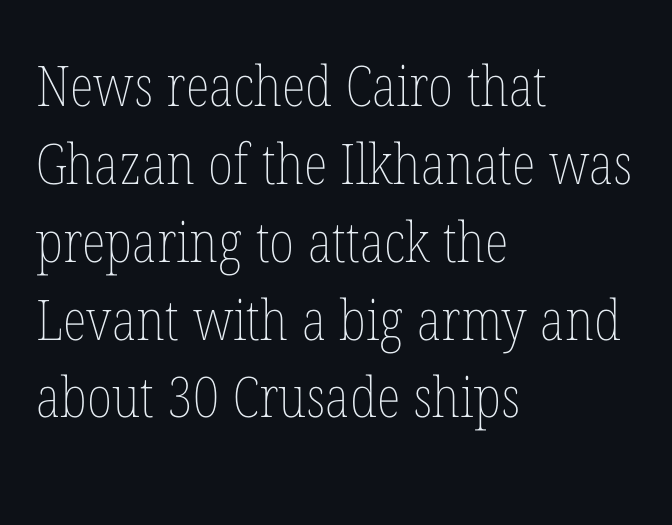
Do the characters align in a grid? No, the font is proportional. No extra tracking has been applied to these lines. The space directly below the letters is spotless. Short and long lines alike share a common starting point at left. The passage shown stacks its lines at a standard gap. This sample uses an upright cut, with every glyph sitting square on the baseline.
